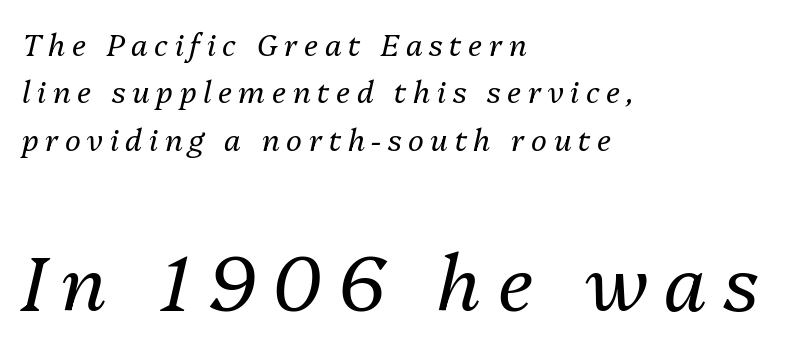
{"italic": "yes", "lean": "right", "slant_degrees": 13, "bold": "no", "weight": "regular", "width": "normal", "stroke_contrast": "medium", "x_height": "medium", "monospaced": "no", "underline": "no", "align": "left", "line_spacing": "normal", "line_spacing_ratio": 1.58, "letter_spacing": "wide", "letter_spacing_em": 0.22, "larger_block": "second", "size_ratio": 2.53, "glyph_px": 76}
